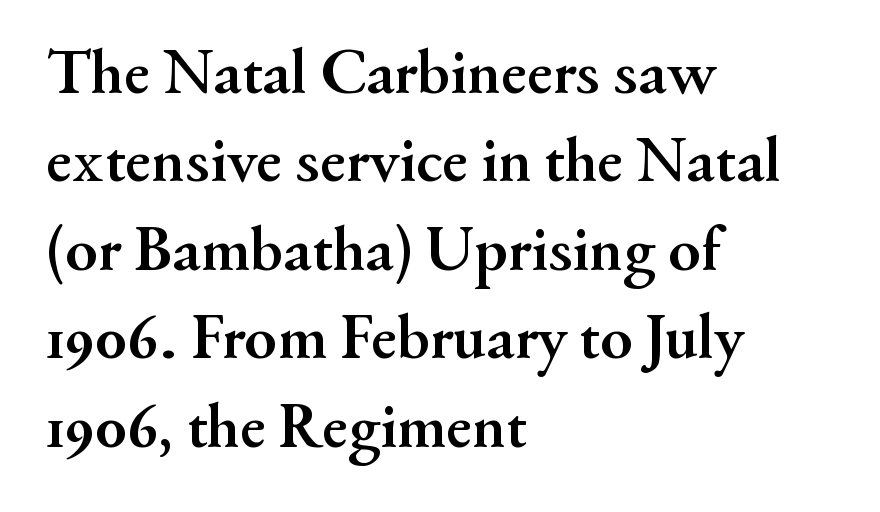
{"serif": "yes", "italic": "no", "bold": "yes", "weight": "semibold", "width": "normal", "stroke_contrast": "medium", "x_height": "small", "monospaced": "no", "underline": "no", "align": "left", "line_spacing": "normal", "line_spacing_ratio": 1.36, "letter_spacing": "normal", "letter_spacing_em": 0.0, "glyph_px": 65}
